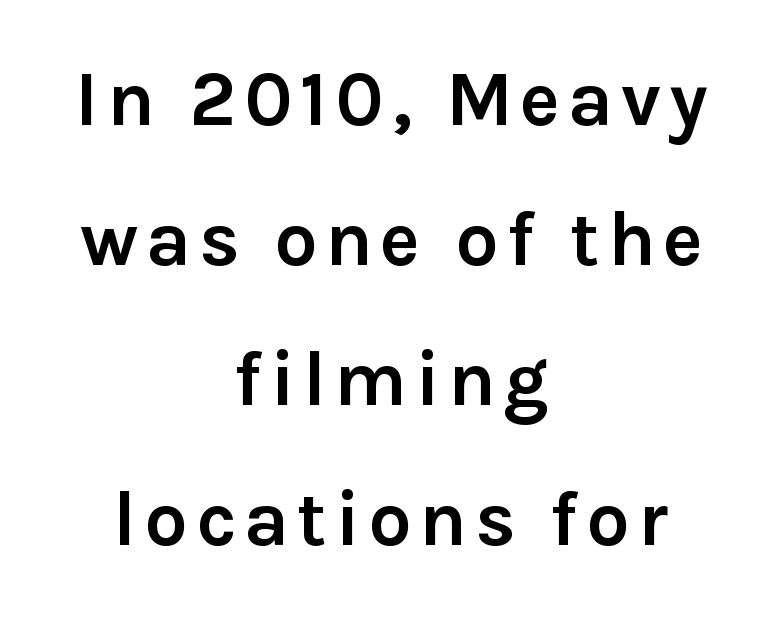
Q: Is the text bold? A: Yes.
Q: Is the text italic (slanted)? A: No, it is upright.
Q: Is the typeface a serif or a sans-serif typeface? A: Sans-serif.
Q: Is the text underlined? A: No.
Q: How is the paragraph aligned? A: Centered.
Q: Width (condensed, normal, or wide)? A: Normal.
Q: x-height? A: Medium.
Q: Monospaced? A: No.
